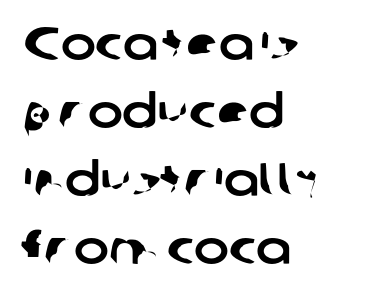
Q: Is the typeface a serif or a sans-serif typeface? A: Sans-serif.
Q: Is the text underlined? A: No.
Q: How is the paragraph aligned? A: Left-aligned.
Q: Is the spacing between letters normal or unusually wide? A: Normal.
Q: Is the spacing between lines tight, normal or loose? A: Normal.
Q: Width (condensed, normal, or wide)? A: Normal.
Q: Stroke contrast? A: Low.
Q: x-height? A: Medium.
Q: Monospaced? A: No.
